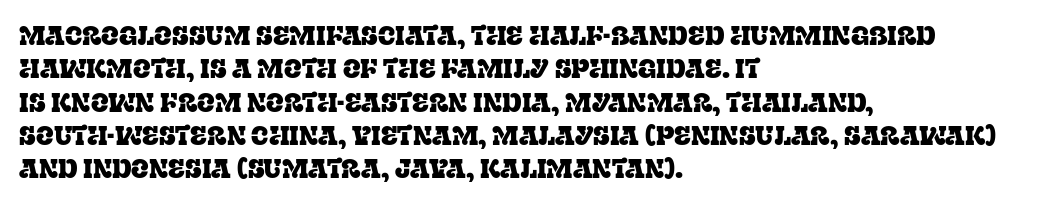
Beneath every word, the page is bare. Evenly set lines give the paragraph a standard silhouette. The compositor pushed each line to the left boundary. Spacing between characters is what you'd get straight out of the box. When letters stand straight like this, we call the style roman or upright.
